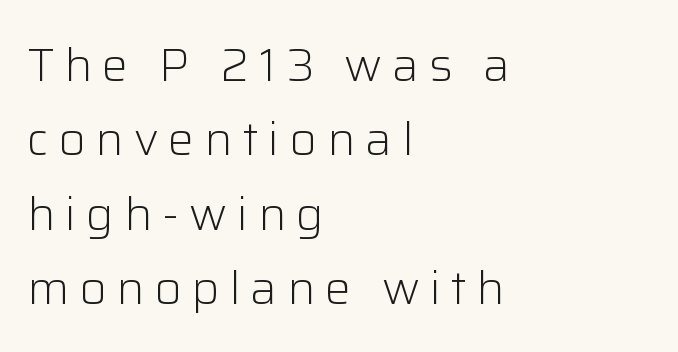
A bare baseline throughout the passage. Notice how the stems are strictly vertical — no italics here. The typesetter chose a ragged-right arrangement here. Display-style spreading of the glyphs; the letterfit is very open.
